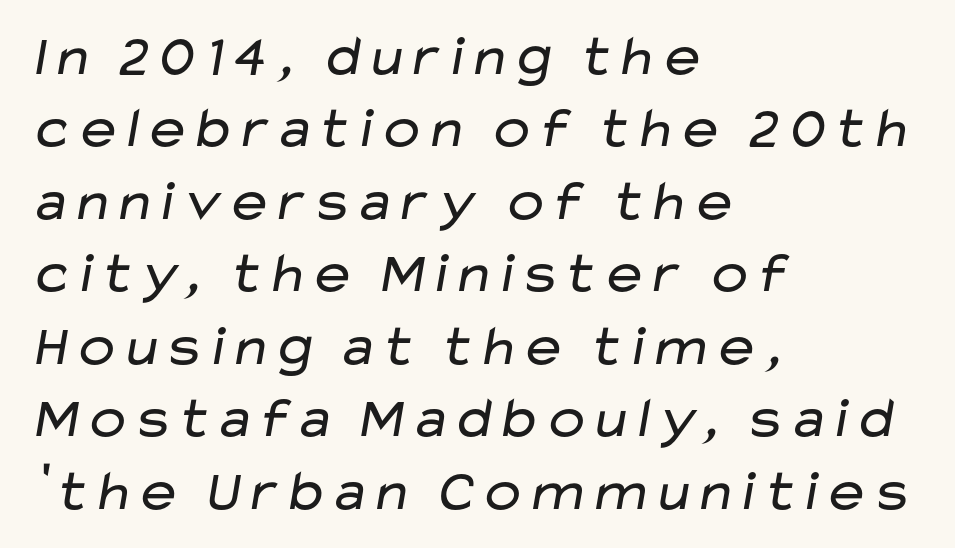
Is the block centered? No — it sits flush against the left margin. Vertically, the passage feels balanced, rows spaced as you'd expect. Vertical stems look standard width or narrower in stroke. The tracking reads as untouched default to a designer's eye. This sample has the flowing, uneven cadence of proportional lettering.
